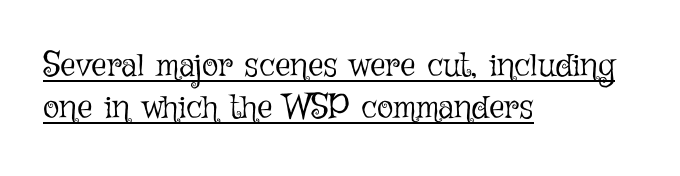
The image shows 34 px light type, upright; set left-aligned, normal line spacing (1.25x), normal letter spacing, underlined; low stroke contrast and a medium x-height.
